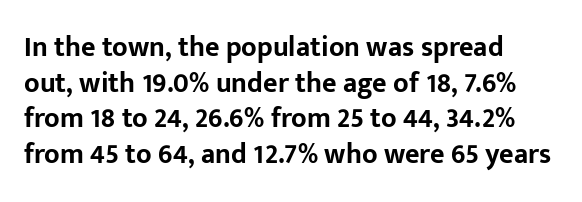
The image shows 28 px bold sans-serif type, upright; set left-aligned, normal line spacing (1.27x), normal letter spacing, not underlined; low stroke contrast and a medium x-height.
